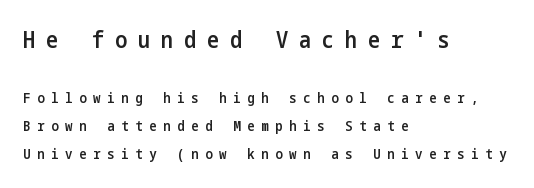
If you drew a line through each stem, it would be perfectly vertical. A bare baseline throughout the passage. Regarding leading, the lines here are spaced well apart. The rendering shrinks the type as you move from the upper chunk to the lower.
